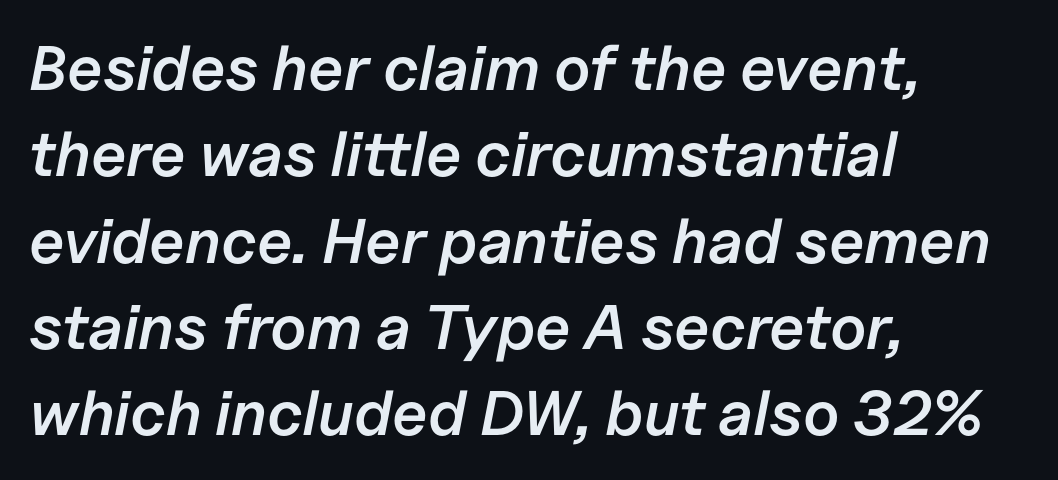
{"italic": "yes", "lean": "right", "slant_degrees": 11, "bold": "semi", "weight": "semibold", "width": "normal", "stroke_contrast": "low", "x_height": "medium", "monospaced": "no", "underline": "no", "align": "left", "line_spacing": "normal", "line_spacing_ratio": 1.37, "letter_spacing": "normal", "letter_spacing_em": 0.0, "glyph_px": 63}
